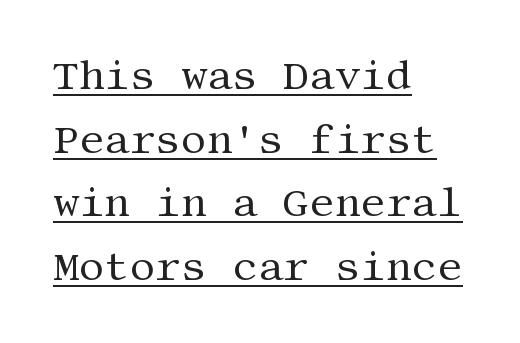
Q: Is the text bold? A: No.
Q: Is the text italic (slanted)? A: No, it is upright.
Q: Is the typeface a serif or a sans-serif typeface? A: Serif.
Q: Is the text underlined? A: Yes.
Q: How is the paragraph aligned? A: Left-aligned.
Q: Is the spacing between letters normal or unusually wide? A: Normal.
Q: Is the spacing between lines tight, normal or loose? A: Normal.
Q: Width (condensed, normal, or wide)? A: Normal.
Q: Stroke contrast? A: Medium.
Q: x-height? A: Large.
